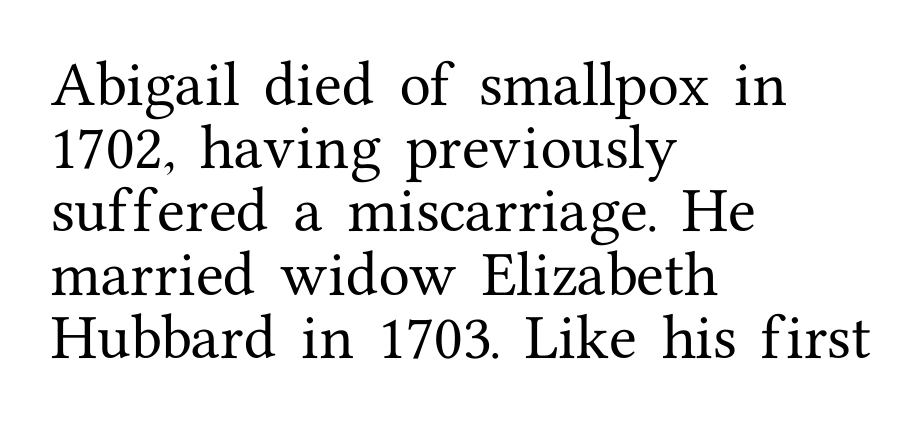
Q: Is the text italic (slanted)? A: No, it is upright.
Q: Is the typeface a serif or a sans-serif typeface? A: Serif.
Q: Is the text underlined? A: No.
Q: How is the paragraph aligned? A: Left-aligned.
Q: Is the spacing between letters normal or unusually wide? A: Normal.
Q: Width (condensed, normal, or wide)? A: Normal.
Q: Stroke contrast? A: Medium.
Q: x-height? A: Medium.
Q: Monospaced? A: No.
